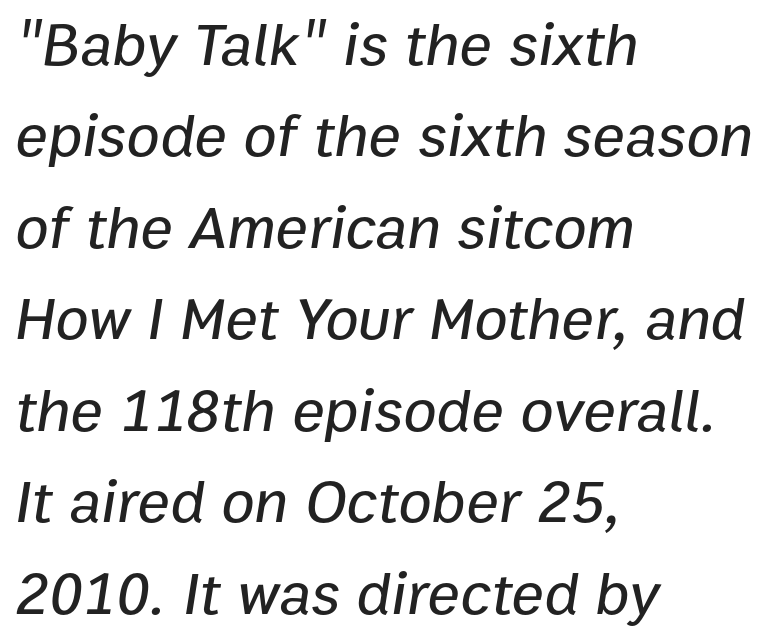
Q: Is the text italic (slanted)? A: Yes, it leans right by about 9 degrees.
Q: Is the text underlined? A: No.
Q: How is the paragraph aligned? A: Left-aligned.
Q: Is the spacing between letters normal or unusually wide? A: Normal.
Q: Is the spacing between lines tight, normal or loose? A: Normal.
Q: Width (condensed, normal, or wide)? A: Normal.
Q: Stroke contrast? A: Low.
Q: x-height? A: Medium.
Q: Monospaced? A: No.
